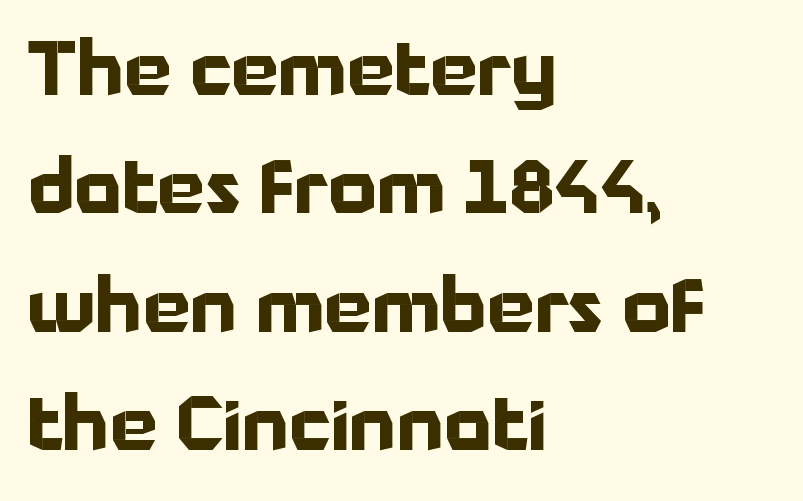
The image shows 75 px bold sans-serif type, upright; set left-aligned, normal line spacing (1.58x), normal letter spacing, not underlined; low stroke contrast and a medium x-height.
